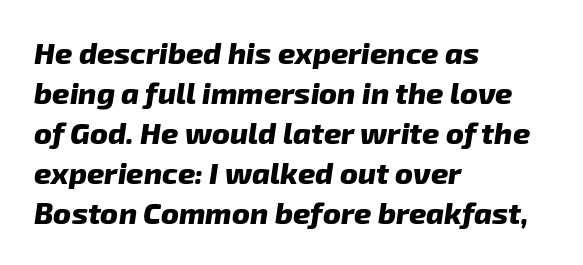
Line beginnings align vertically; line endings do not. Is the type bold? Yes — the strokes are clearly thick and heavy. Tracking value appears to be zero — textbook default spacing. The rendering applies a slant to the glyphs. The specimen omits any rule beneath the text block's lines.
